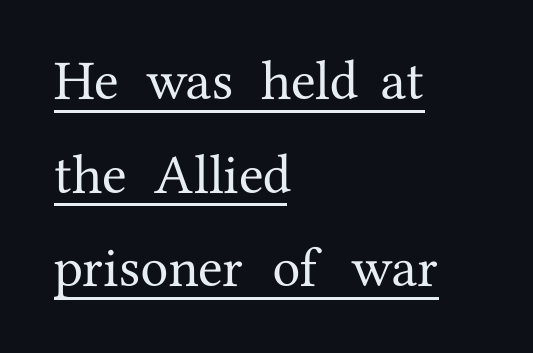
The image shows 56 px serif type, upright; set left-aligned, normal line spacing (1.67x), normal letter spacing, underlined; medium stroke contrast and a medium x-height.
